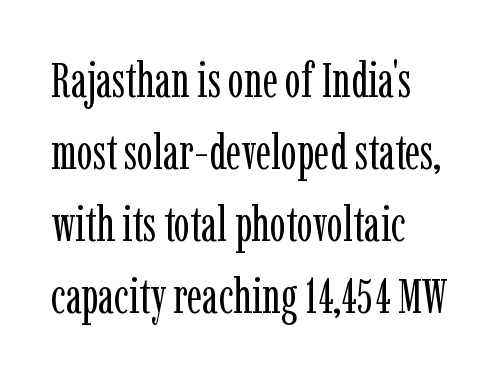
The image shows 48 px regular-weight, condensed serif type, upright; set left-aligned, normal line spacing (1.5x), normal letter spacing, not underlined; low stroke contrast and a medium x-height.
